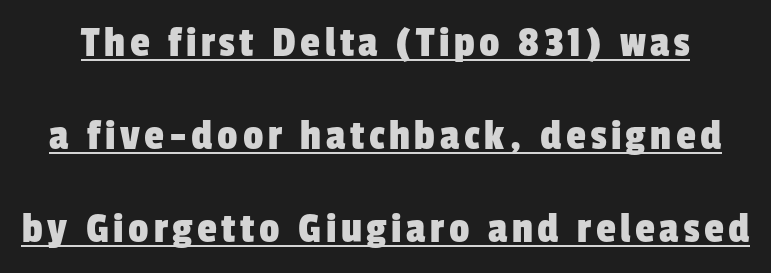
The image shows 45 px condensed sans-serif type; set loose line spacing (2.07x), underlined; low stroke contrast and a medium x-height.
